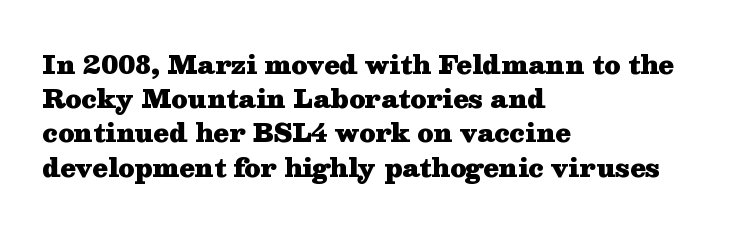
The image shows 25 px bold type, upright; set left-aligned, normal line spacing (1.37x), normal letter spacing, not underlined.
